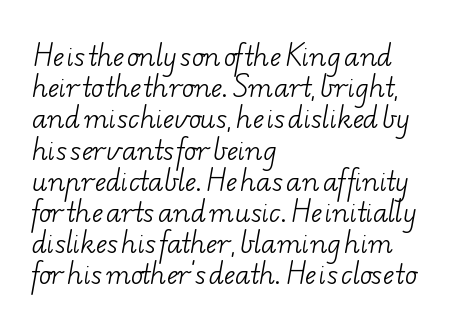
Q: Is the text bold? A: No.
Q: Is the text underlined? A: No.
Q: How is the paragraph aligned? A: Left-aligned.
Q: Is the spacing between letters normal or unusually wide? A: Normal.
